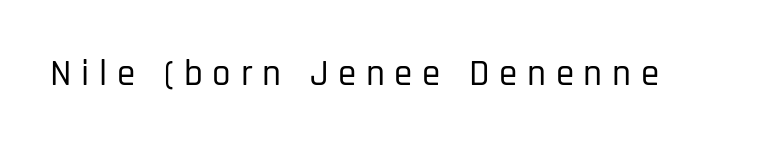
Q: Is the text italic (slanted)? A: No, it is upright.
Q: Is the typeface a serif or a sans-serif typeface? A: Sans-serif.
Q: Is the text underlined? A: No.
Q: Is the spacing between letters normal or unusually wide? A: Unusually wide.
Q: Width (condensed, normal, or wide)? A: Condensed.
Q: Stroke contrast? A: Low.
Q: x-height? A: Large.
Q: Monospaced? A: No.
